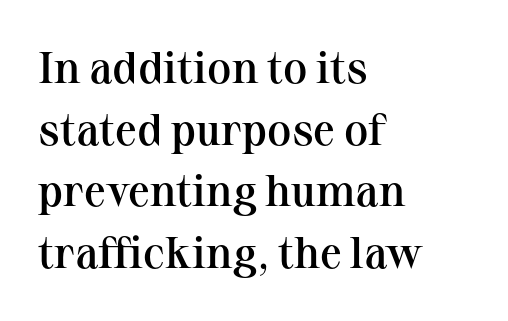
The image shows 44 px semibold serif type, upright; set left-aligned, normal line spacing (1.4x), normal letter spacing, not underlined; medium stroke contrast and a medium x-height.
